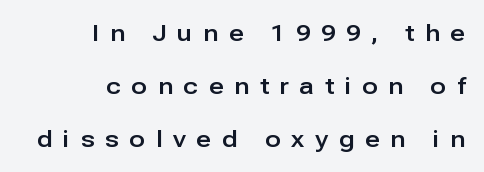
{"italic": "no", "underline": "no", "align": "right", "line_spacing": "loose", "line_spacing_ratio": 2.3, "letter_spacing": "wide", "letter_spacing_em": 0.47, "glyph_px": 23}
